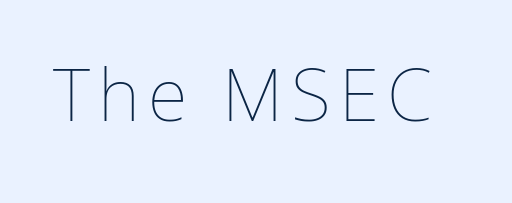
The typography opts for an upright posture over an oblique one. Unmarked baselines from the first word to the last. Heft: none added — not bold. Proportional: the letters do not fall into vertical columns.
